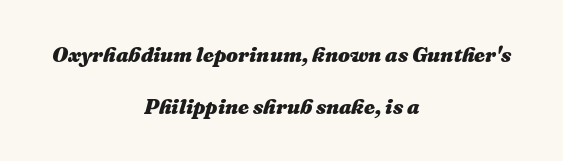
You'd pick this weight for a headline — it's a proper bold. Leading: increased. The tracking reads as untouched default to a designer's eye. Which margin do the lines hug? Neither — every line sits in the middle. The axis of the letterforms is tilted away from vertical. Nobody drew a line under any word here.
